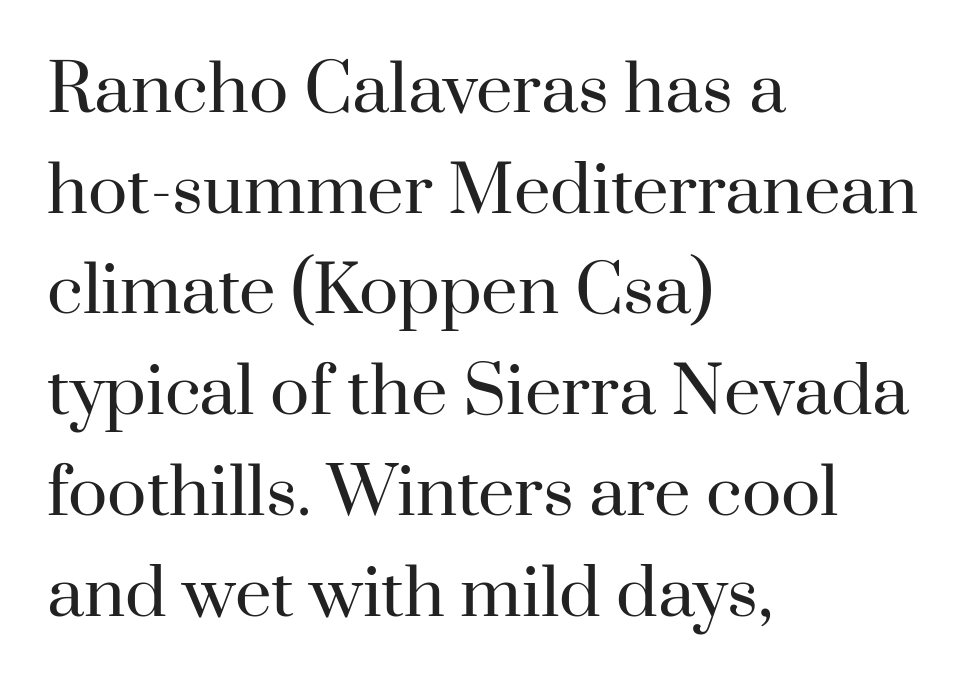
Note: serifs present on the glyphs. Does the lettering tilt? It doesn't — this is upright. Unbolded letterforms with no extra heft. The letterforms sit shoulder to shoulder at normal distance.
